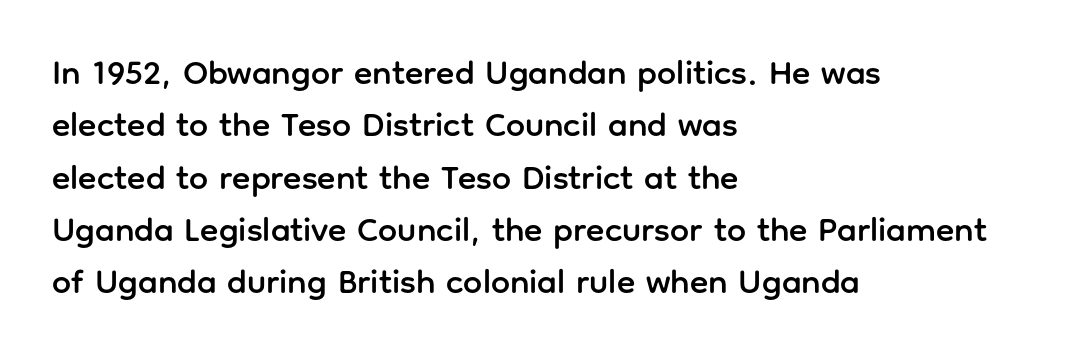
The image shows 34 px sans-serif type, upright; set left-aligned, normal line spacing (1.54x), normal letter spacing, not underlined; low stroke contrast and a medium x-height.
